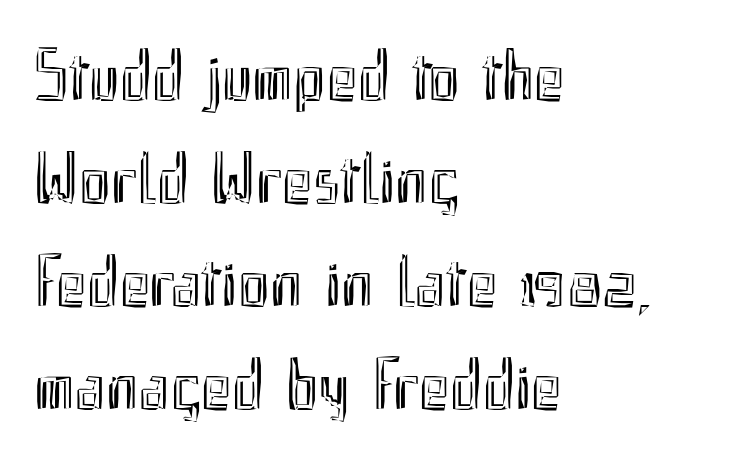
Tracking value appears to be zero — textbook default spacing. The space between consecutive lines is moderate. Here the designer chose a conventional face with non-uniform glyph widths. Italic? Not at all — the glyphs are vertical. The specimen omits any rule beneath the text block's lines.
